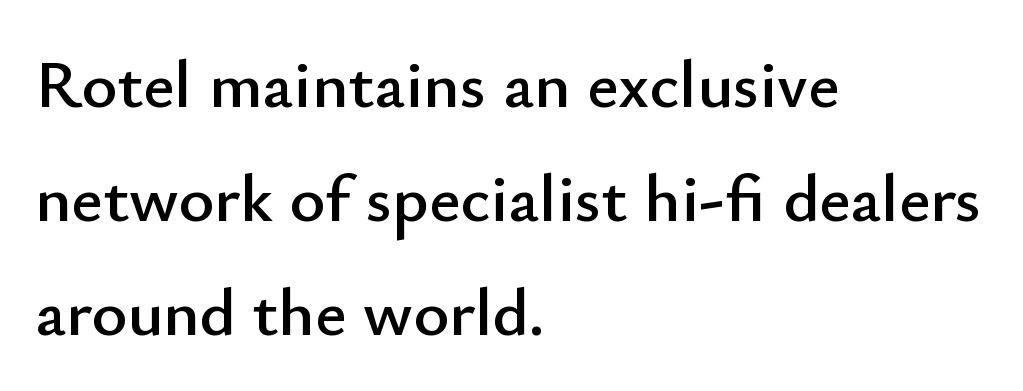
Character widths vary here, with narrow letters taking less room than wide ones. The space between consecutive lines is moderate. When letters stand straight like this, we call the style roman or upright. Serifs: no, the terminals of the letterforms are clean. Clear beneath every line of the passage.
